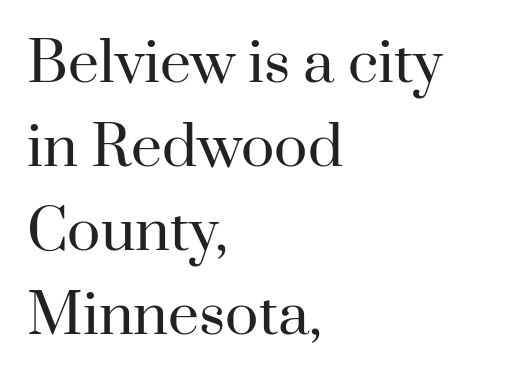
{"serif": "yes", "italic": "no", "bold": "no", "weight": "regular", "width": "normal", "stroke_contrast": "high", "x_height": "small", "monospaced": "no", "underline": "no", "align": "left", "line_spacing": "normal", "line_spacing_ratio": 1.53, "letter_spacing": "normal", "letter_spacing_em": 0.0, "glyph_px": 55}
